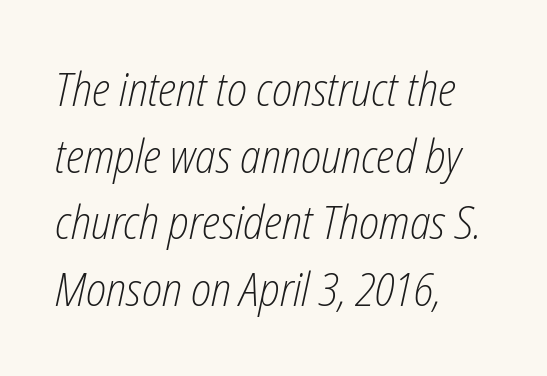
Q: Is the text bold? A: No.
Q: Is the text italic (slanted)? A: Yes, it leans right by about 12 degrees.
Q: Is the text underlined? A: No.
Q: How is the paragraph aligned? A: Left-aligned.
Q: Is the spacing between letters normal or unusually wide? A: Normal.
Q: Is the spacing between lines tight, normal or loose? A: Normal.
Q: Width (condensed, normal, or wide)? A: Condensed.
Q: Stroke contrast? A: Low.
Q: x-height? A: Medium.
Q: Monospaced? A: No.
